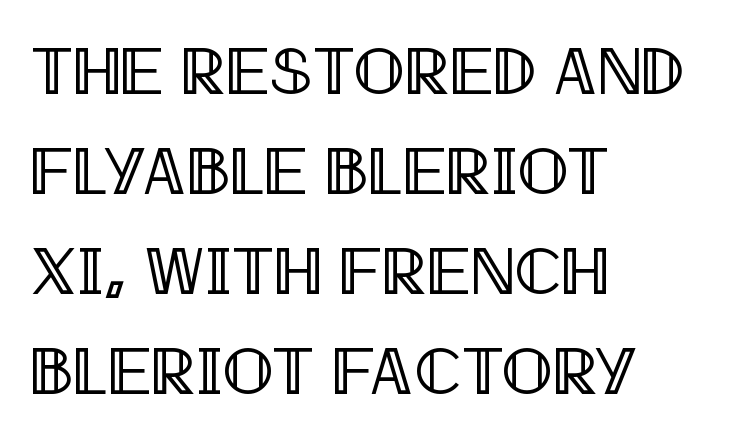
The image shows 68 px condensed type, upright; set left-aligned, normal line spacing (1.47x), normal letter spacing, not underlined; a large x-height.
